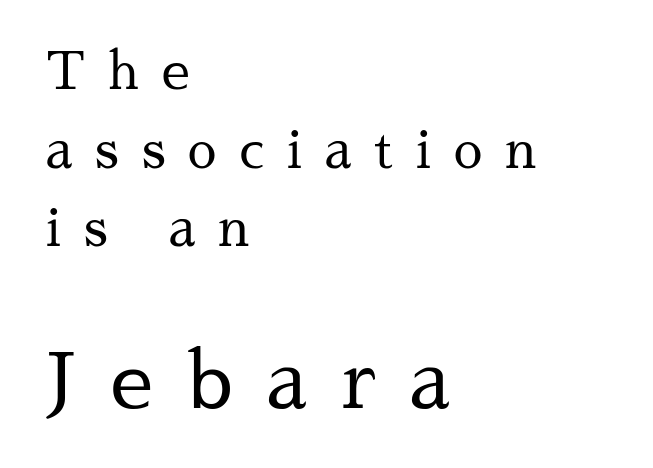
Q: Is the text bold? A: No.
Q: Is the text italic (slanted)? A: No, it is upright.
Q: Is the typeface a serif or a sans-serif typeface? A: Serif.
Q: Is the text underlined? A: No.
Q: How is the paragraph aligned? A: Left-aligned.
Q: Is the spacing between letters normal or unusually wide? A: Unusually wide.
Q: Is the spacing between lines tight, normal or loose? A: Normal.
Q: Which block of text is set in a larger size, the first (top) or the second (bottom)? A: The second (bottom) one.
Q: Width (condensed, normal, or wide)? A: Normal.
Q: Stroke contrast? A: Medium.
Q: x-height? A: Medium.
Q: Monospaced? A: No.
